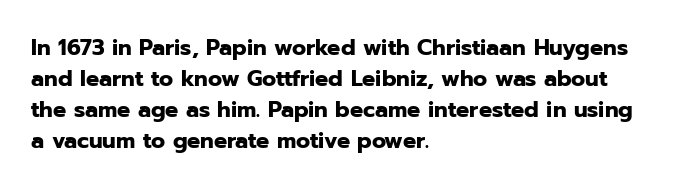
{"italic": "no", "bold": "yes", "underline": "no", "align": "left", "line_spacing": "normal", "line_spacing_ratio": 1.41, "letter_spacing": "normal", "letter_spacing_em": 0.0, "glyph_px": 22}
